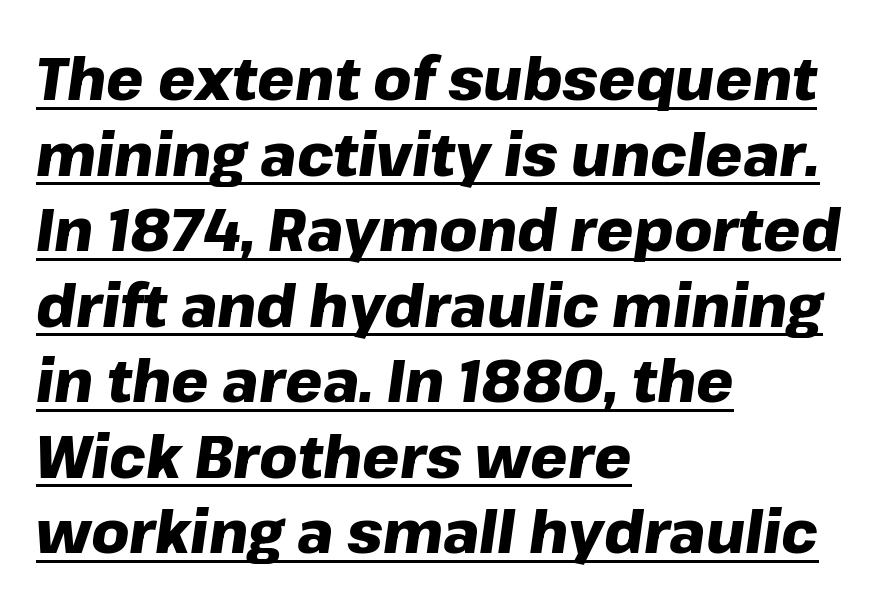
Q: Is the text bold? A: Yes.
Q: Is the text italic (slanted)? A: Yes, it leans right by about 8 degrees.
Q: Is the text underlined? A: Yes.
Q: How is the paragraph aligned? A: Left-aligned.
Q: Is the spacing between letters normal or unusually wide? A: Normal.
Q: Is the spacing between lines tight, normal or loose? A: Normal.
Q: Width (condensed, normal, or wide)? A: Normal.
Q: Stroke contrast? A: Low.
Q: x-height? A: Medium.
Q: Monospaced? A: No.
